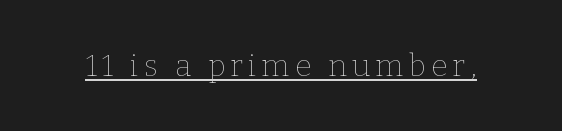
Letters have the restrained weight of plain body copy at most. Every stem runs plumb, perpendicular to the baseline. Students, observe the line beneath the letters — that is underlining. Looks like regular typesetting: each glyph gets only the width it needs.
